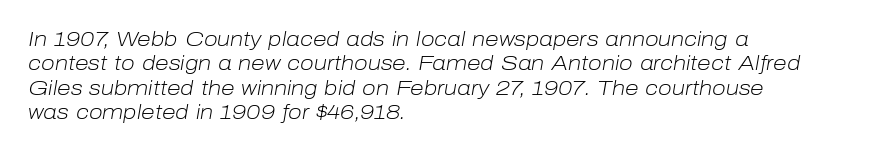
Q: Is the text bold? A: No.
Q: Is the text italic (slanted)? A: Yes, it leans right by about 10 degrees.
Q: Is the text underlined? A: No.
Q: How is the paragraph aligned? A: Left-aligned.
Q: Is the spacing between letters normal or unusually wide? A: Normal.
